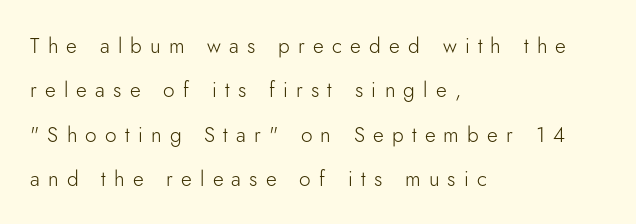
Posture: vertical. The line-height multiplier appears high, well above default. The rendering anchors every line to the left-hand side. The passage shown is not underscored anywhere. The horizontal fit of the characters is loose and conspicuously gappy.
